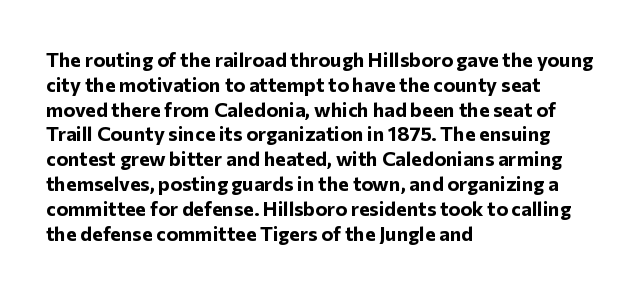
The image shows 20 px bold type, upright; set left-aligned, line spacing 1.24x, normal letter spacing, not underlined.
